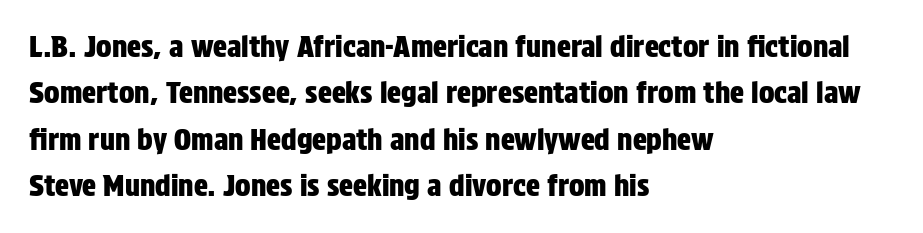
The image shows 29 px condensed sans-serif type, upright; set left-aligned, normal line spacing (1.6x), normal letter spacing, not underlined; low stroke contrast and a large x-height.
